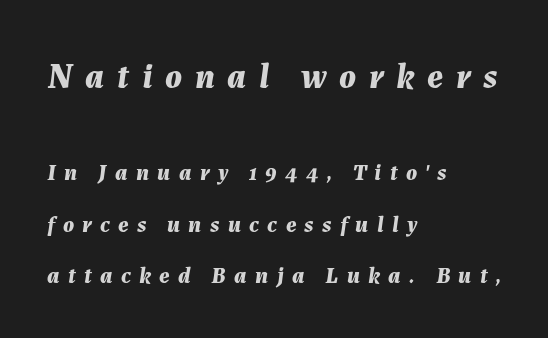
The image shows 35 px bold type, italic (leaning right); set left-aligned, loose line spacing (2.24x), unusually wide letter spacing (+0.36 em), not underlined; the first (top) block is 1.52x larger; medium stroke contrast and a medium x-height.
